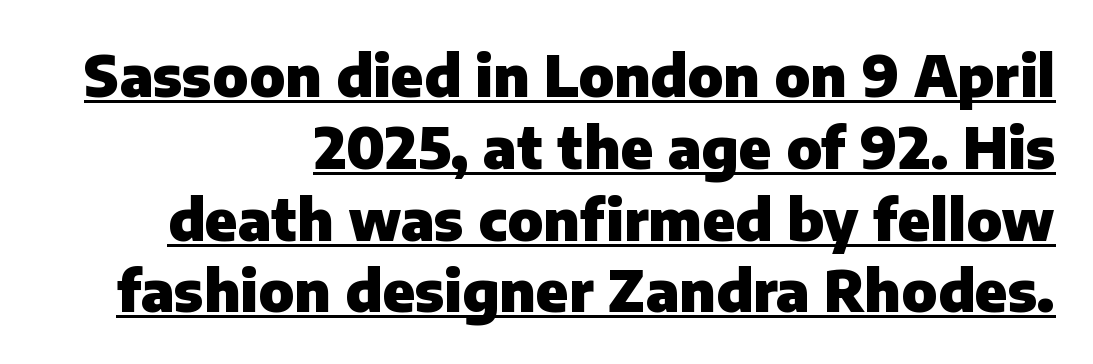
The image shows 57 px heavy sans-serif type, upright; set right-aligned, normal line spacing (1.26x), normal letter spacing, underlined; low stroke contrast and a medium x-height.
